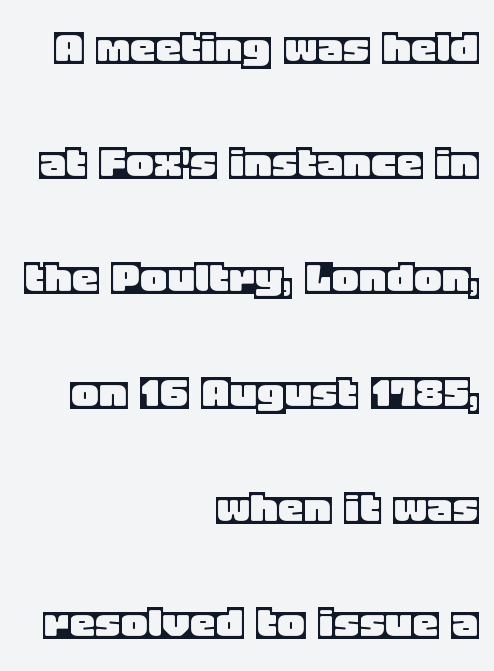
{"italic": "no", "width": "normal", "x_height": "large", "monospaced": "no", "underline": "no", "align": "right", "line_spacing": "loose", "line_spacing_ratio": 2.21, "letter_spacing": "normal", "letter_spacing_em": 0.0, "glyph_px": 52}
